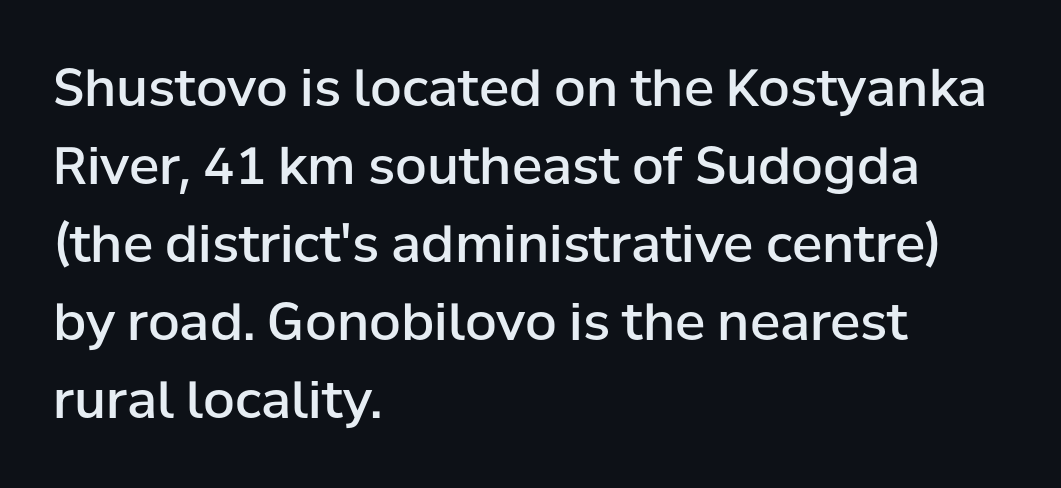
Evenly set lines give the paragraph a standard silhouette. The space directly below the letters is spotless. Which margin do the lines hug? The left one — the right edge is uneven. Is this a sans? Yes — the strokes have no serifs.
